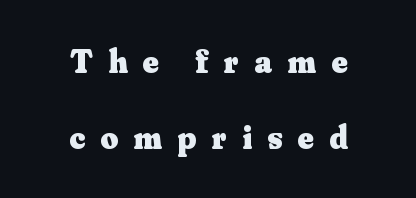
The image shows 34 px heavy serif type, upright; set centered, loose line spacing (2.24x), unusually wide letter spacing (+0.45 em), not underlined; medium stroke contrast and a small x-height.
